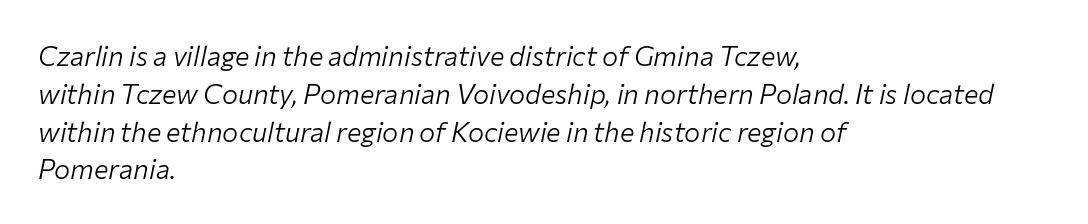
The image shows 27 px text type, italic (leaning right); set left-aligned, normal line spacing (1.4x), normal letter spacing, not underlined.
